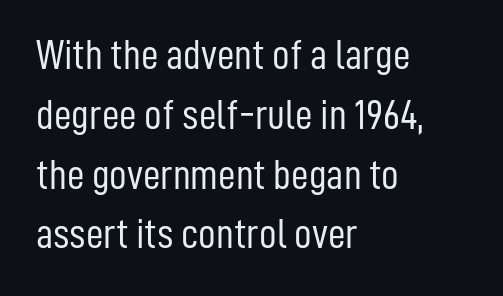
{"serif": "no", "italic": "no", "bold": "no", "weight": "light", "width": "condensed", "stroke_contrast": "low", "x_height": "medium", "monospaced": "no", "underline": "no", "align": "left", "line_spacing": "normal", "line_spacing_ratio": 1.39, "letter_spacing": "normal", "letter_spacing_em": 0.0, "glyph_px": 43}
